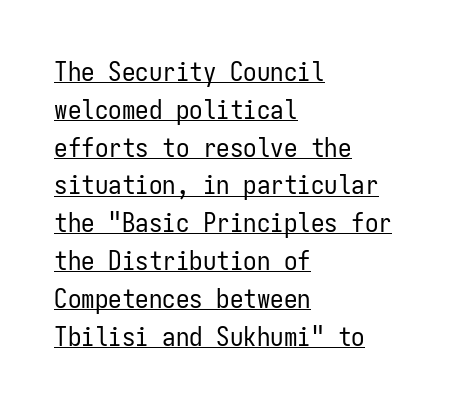
Heft: none added — not bold. Posture: upright roman. Underlining? Definitely there. The ragged edge is on the right, which tells us the setting is flush left. If you measured baseline to baseline, you'd find a middling distance. Nobody touched the tracking dial on this one.
